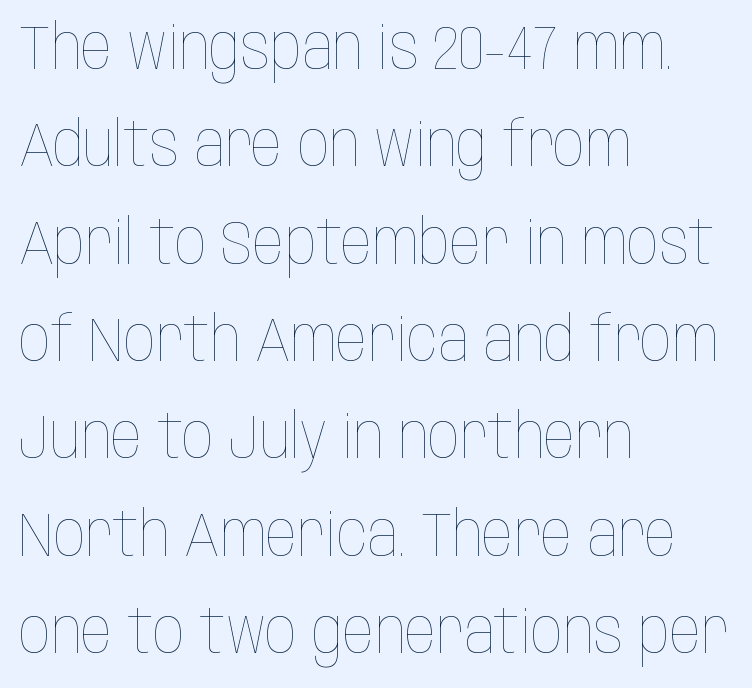
Each stroke keeps to a modest, everyday thickness or less. Character widths vary here, with narrow letters taking less room than wide ones. The lines in this sample share a left origin and differ only in where they stop. These lines sit exactly where default settings would place them.
